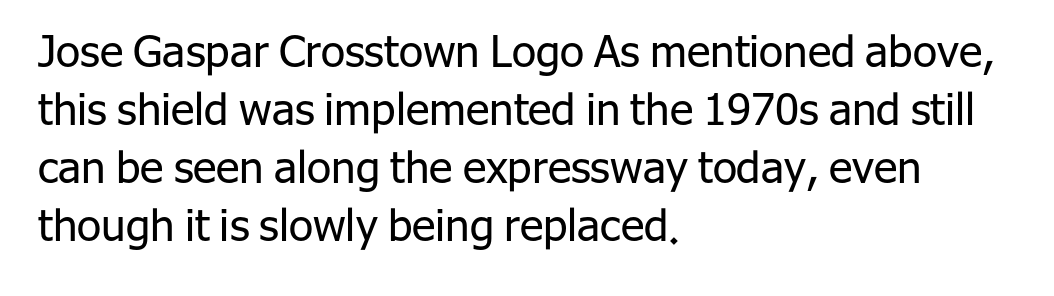
{"serif": "no", "italic": "no", "bold": "no", "weight": "regular", "width": "normal", "stroke_contrast": "low", "x_height": "medium", "monospaced": "no", "underline": "no", "align": "left", "line_spacing": "normal", "line_spacing_ratio": 1.32, "letter_spacing": "normal", "letter_spacing_em": 0.0, "glyph_px": 44}
